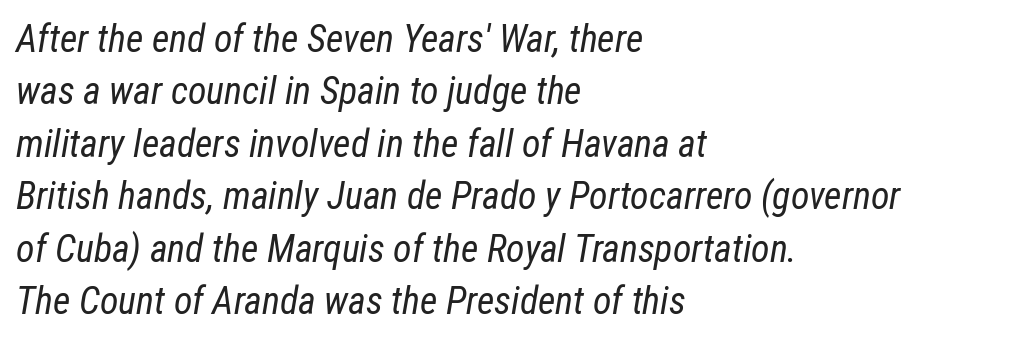
The words here are not underlined. Alignment: flush left. The lettering tilts uniformly, giving the passage an italic look. The letters advance in unequal steps, a hallmark of proportional type. No extra tracking has been applied to these lines. Regular leading.
